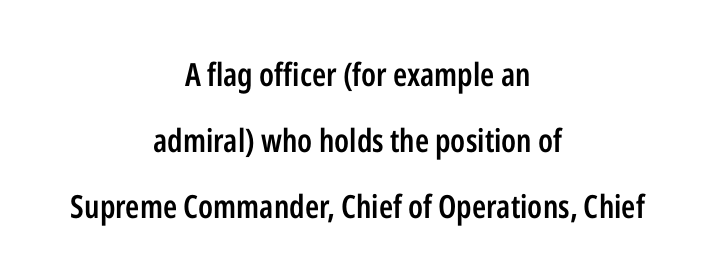
Q: Is the text bold? A: Semi-bold.
Q: Is the text italic (slanted)? A: No, it is upright.
Q: Is the typeface a serif or a sans-serif typeface? A: Sans-serif.
Q: Is the text underlined? A: No.
Q: How is the paragraph aligned? A: Centered.
Q: Is the spacing between letters normal or unusually wide? A: Normal.
Q: Is the spacing between lines tight, normal or loose? A: Loose.
Q: Width (condensed, normal, or wide)? A: Condensed.
Q: Stroke contrast? A: Low.
Q: x-height? A: Medium.
Q: Monospaced? A: No.
